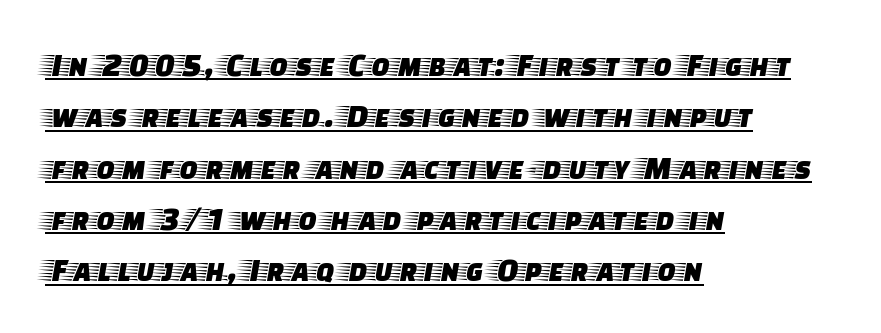
Q: Is the text italic (slanted)? A: Yes.
Q: Is the typeface a serif or a sans-serif typeface? A: Serif.
Q: Is the text underlined? A: Yes.
Q: How is the paragraph aligned? A: Left-aligned.
Q: Is the spacing between letters normal or unusually wide? A: Normal.
Q: Is the spacing between lines tight, normal or loose? A: Normal.
Q: Width (condensed, normal, or wide)? A: Wide.
Q: Stroke contrast? A: Low.
Q: x-height? A: Large.
Q: Monospaced? A: No.
